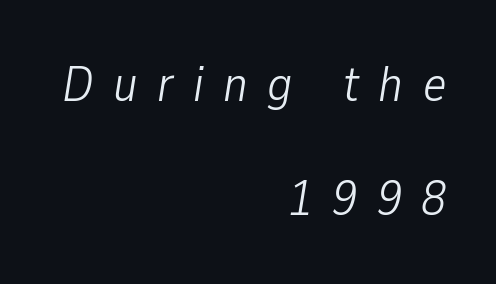
The image shows 50 px light, condensed type, italic (leaning right); set right-aligned, loose line spacing (2.29x), unusually wide letter spacing (+0.39 em), not underlined; low stroke contrast and a medium x-height.
